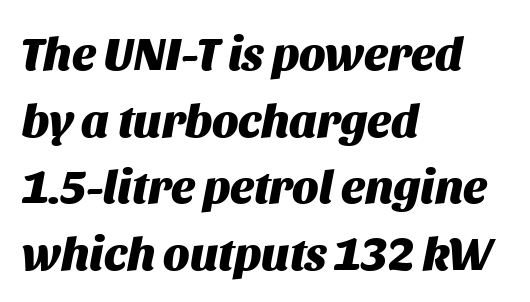
{"italic": "yes", "lean": "right", "slant_degrees": 11, "bold": "yes", "weight": "heavy", "width": "normal", "stroke_contrast": "medium", "x_height": "large", "monospaced": "no", "underline": "no", "align": "left", "line_spacing": "normal", "line_spacing_ratio": 1.42, "letter_spacing": "normal", "letter_spacing_em": 0.0, "glyph_px": 47}
